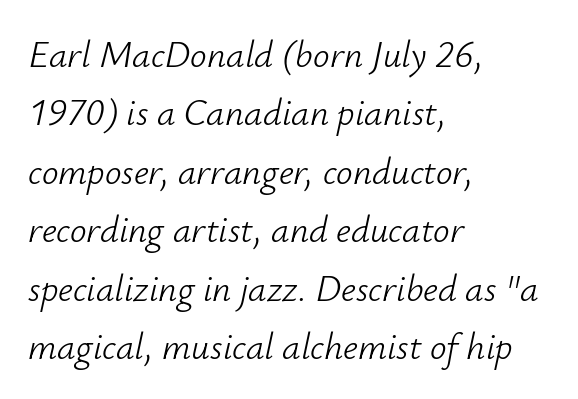
Clear beneath every line of the passage. Each letter keeps its own natural width here, so spacing adapts to shape. Does the copy run flush right? No — it runs flush left. No extra ink here — the face is not bold. Vertical spacing — default.
